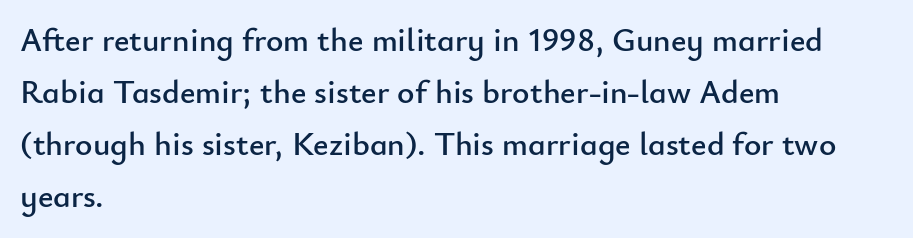
The image shows 33 px sans-serif type, upright; set left-aligned, normal line spacing (1.58x), normal letter spacing, not underlined; low stroke contrast and a small x-height.
